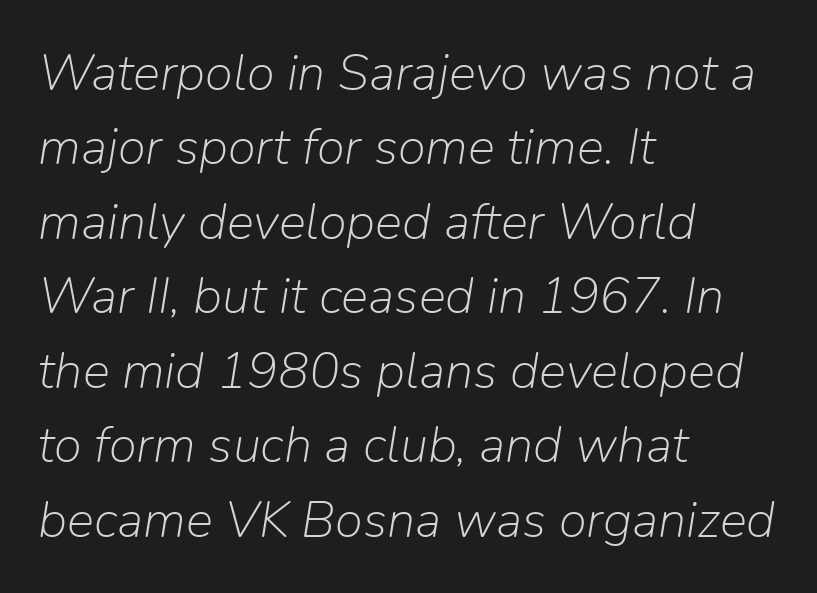
Q: Is the text bold? A: No.
Q: Is the text italic (slanted)? A: Yes, it leans right by about 9 degrees.
Q: Is the text underlined? A: No.
Q: How is the paragraph aligned? A: Left-aligned.
Q: Is the spacing between letters normal or unusually wide? A: Normal.
Q: Is the spacing between lines tight, normal or loose? A: Normal.
Q: Width (condensed, normal, or wide)? A: Normal.
Q: Stroke contrast? A: Low.
Q: x-height? A: Medium.
Q: Monospaced? A: No.
